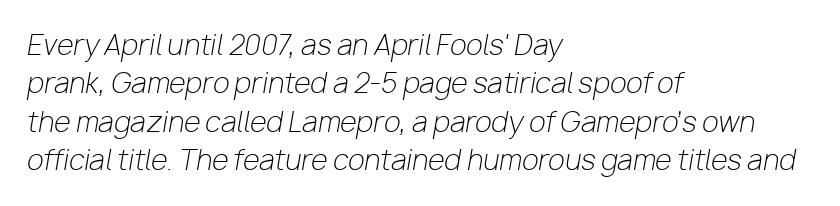
{"italic": "yes", "lean": "right", "slant_degrees": 10, "bold": "no", "underline": "no", "align": "left", "line_spacing": "normal", "line_spacing_ratio": 1.42, "letter_spacing": "normal", "letter_spacing_em": 0.0, "glyph_px": 27}
